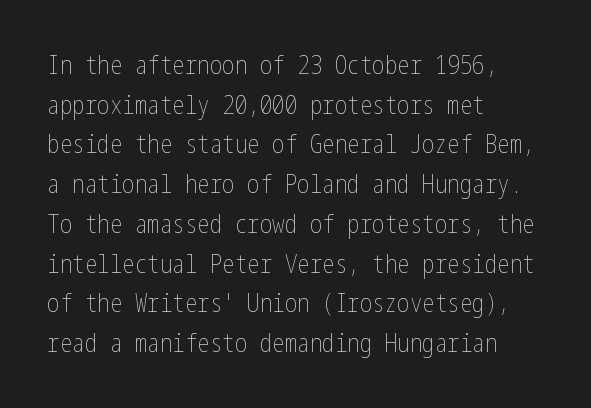
No italicization has been applied; the sample stays upright. Which margin do the lines hug? The left one — the right edge is uneven. Interline gaps are of average width in this sample. Descender tails drop into unmarked territory.
